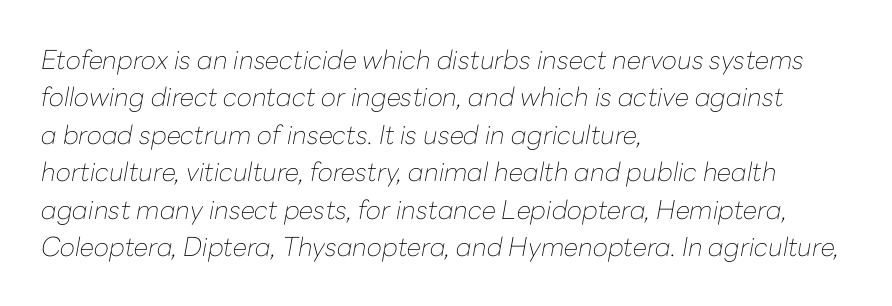
{"italic": "yes", "lean": "right", "slant_degrees": 10, "bold": "no", "underline": "no", "align": "left", "line_spacing": "normal", "line_spacing_ratio": 1.44, "letter_spacing": "normal", "letter_spacing_em": 0.0, "glyph_px": 26}
